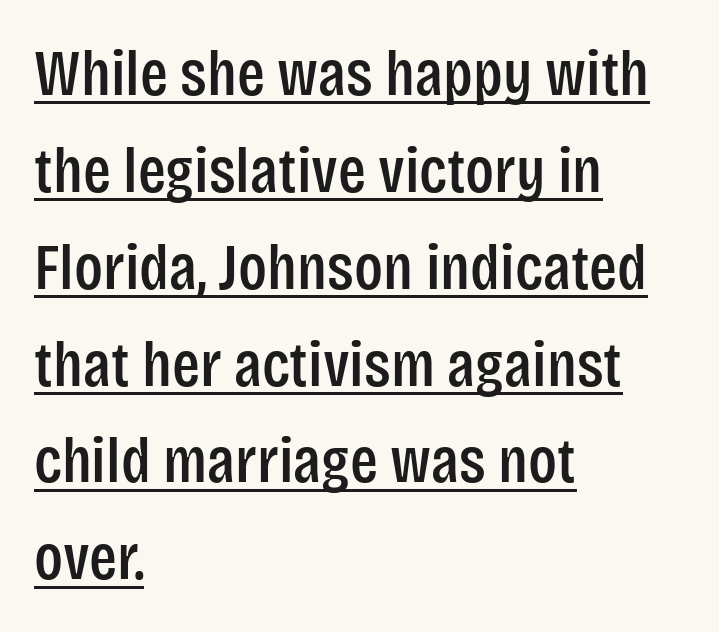
{"serif": "no", "italic": "no", "width": "condensed", "stroke_contrast": "low", "x_height": "large", "monospaced": "no", "underline": "yes", "align": "left", "line_spacing": "normal", "line_spacing_ratio": 1.49, "letter_spacing": "normal", "letter_spacing_em": 0.0, "glyph_px": 65}
